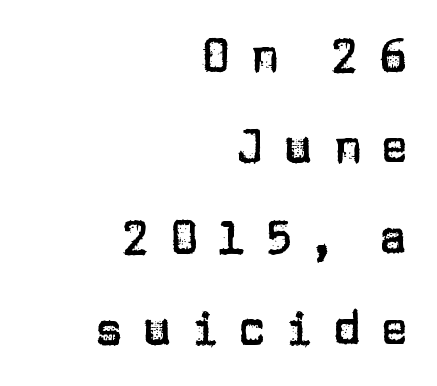
The characters display no serif detailing; their extremities are plain. A clean baseline with only descenders dipping below it. Notice the wide empty band between every row — that's loose leading. Layout note: lines flush right. Note the varied advance widths — an 'i' is clearly narrower than an 'm'. Honestly, the letter spacing is so wide it's the main thing you notice.
